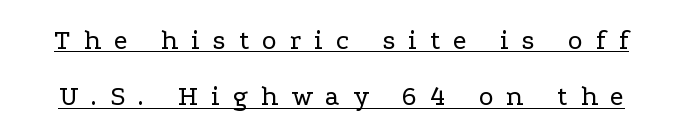
{"serif": "yes", "italic": "no", "bold": "no", "weight": "regular", "width": "wide", "stroke_contrast": "low", "x_height": "medium", "monospaced": "no", "underline": "yes", "line_spacing": "loose", "line_spacing_ratio": 2.01, "letter_spacing": "wide", "letter_spacing_em": 0.47, "glyph_px": 28}
